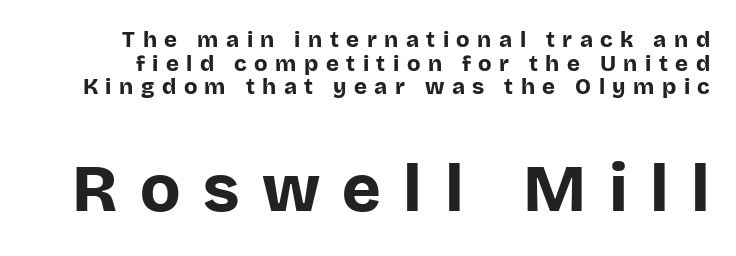
Characters remain perfectly vertical along every line. Does the type have serifs? No, each stem ends abruptly. Is this a fixed-width face? No — the glyphs have proportional, varying widths. Compare the two chunks: the lower has the greater cap height. Bold? Absolutely — the strokes are thick and heavy.
